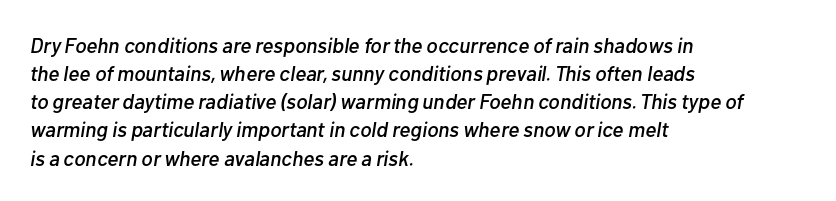
{"italic": "yes", "lean": "right", "slant_degrees": 10, "underline": "no", "align": "left", "line_spacing": "normal", "line_spacing_ratio": 1.34, "letter_spacing": "normal", "letter_spacing_em": 0.0, "glyph_px": 21}
